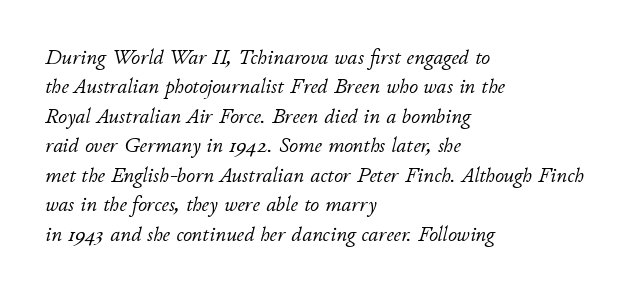
Does extra space separate the letters? No, they use regular spacing. The words here are not underlined. The specimen reads as italic at a glance. The weight would be labelled regular, book, light, or lighter still.
